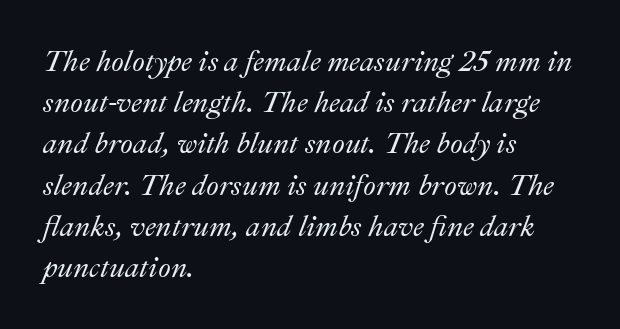
Q: Is the text italic (slanted)? A: Yes, it leans right by about 22 degrees.
Q: Is the text underlined? A: No.
Q: How is the paragraph aligned? A: Left-aligned.
Q: Is the spacing between letters normal or unusually wide? A: Normal.
Q: Is the spacing between lines tight, normal or loose? A: Normal.
Q: Width (condensed, normal, or wide)? A: Normal.
Q: Stroke contrast? A: Medium.
Q: x-height? A: Small.
Q: Monospaced? A: No.
